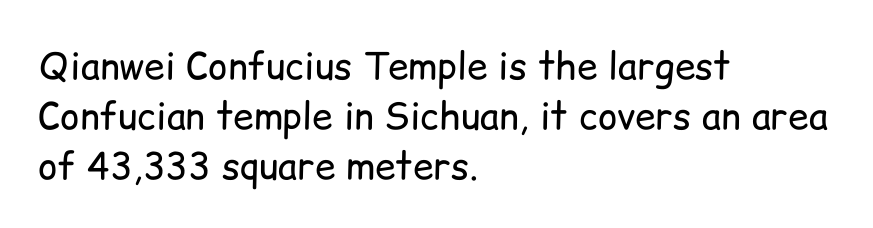
{"serif": "no", "italic": "no", "bold": "no", "weight": "regular", "width": "normal", "stroke_contrast": "low", "x_height": "medium", "monospaced": "no", "underline": "no", "align": "left", "line_spacing": "normal", "line_spacing_ratio": 1.35, "letter_spacing": "normal", "letter_spacing_em": 0.0, "glyph_px": 37}
